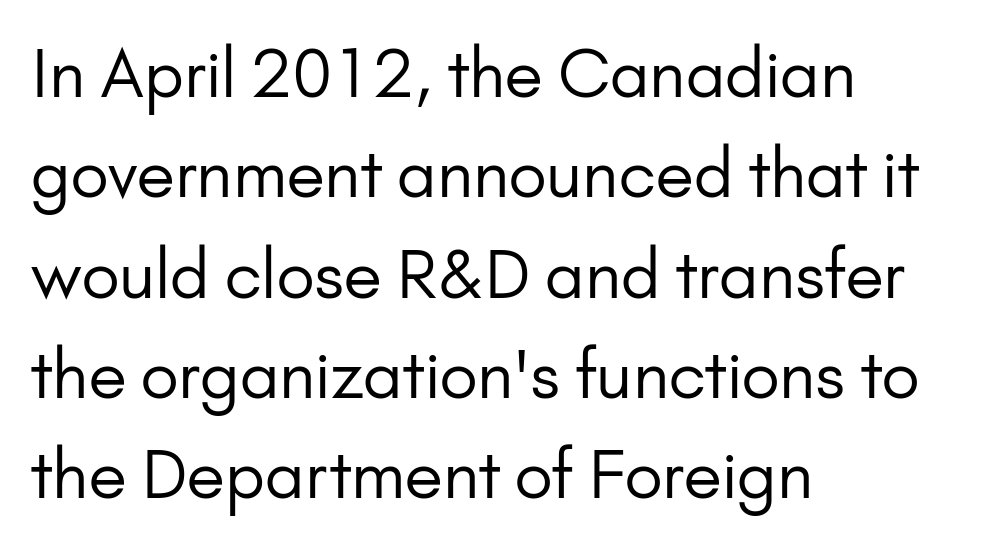
Q: Is the text bold? A: No.
Q: Is the text italic (slanted)? A: No, it is upright.
Q: Is the typeface a serif or a sans-serif typeface? A: Sans-serif.
Q: Is the text underlined? A: No.
Q: How is the paragraph aligned? A: Left-aligned.
Q: Is the spacing between letters normal or unusually wide? A: Normal.
Q: Is the spacing between lines tight, normal or loose? A: Normal.
Q: Width (condensed, normal, or wide)? A: Normal.
Q: Stroke contrast? A: Low.
Q: x-height? A: Small.
Q: Monospaced? A: No.
